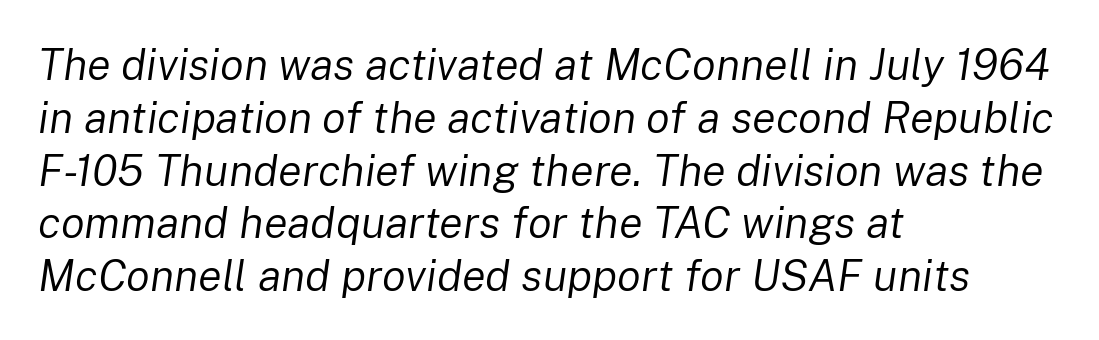
Q: Is the text bold? A: No.
Q: Is the text italic (slanted)? A: Yes, it leans right by about 8 degrees.
Q: Is the text underlined? A: No.
Q: How is the paragraph aligned? A: Left-aligned.
Q: Is the spacing between letters normal or unusually wide? A: Normal.
Q: Width (condensed, normal, or wide)? A: Normal.
Q: Stroke contrast? A: Low.
Q: x-height? A: Medium.
Q: Monospaced? A: No.
